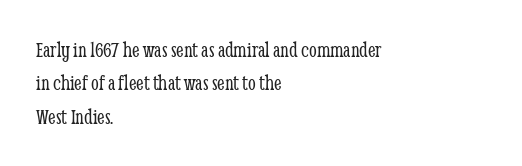
Summary of vertical rhythm: regular, with standard interline spacing. No extra ink here — the face is not bold. Quick note: not italic, upright. Horizontal alignment here is leftward, the default for most running prose.
